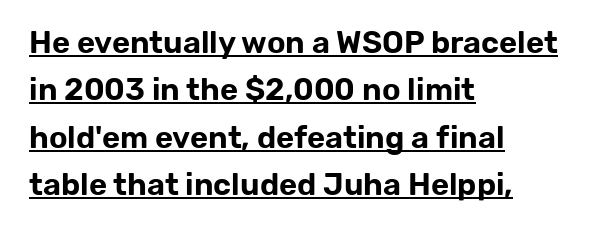
The image shows 31 px sans-serif type, upright; set left-aligned, normal line spacing (1.53x), normal letter spacing, underlined; low stroke contrast and a medium x-height.
